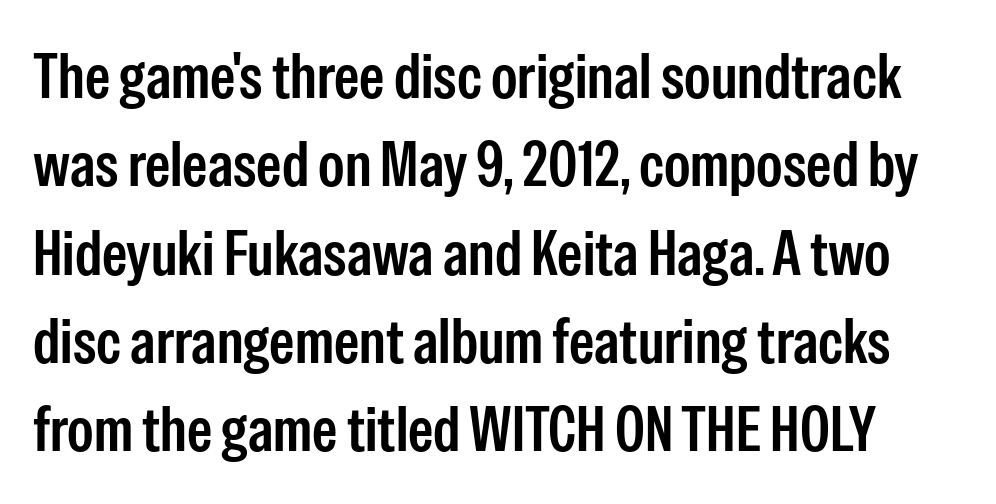
The image shows 64 px condensed sans-serif type, upright; set normal line spacing (1.38x), normal letter spacing, not underlined; low stroke contrast and a medium x-height.
